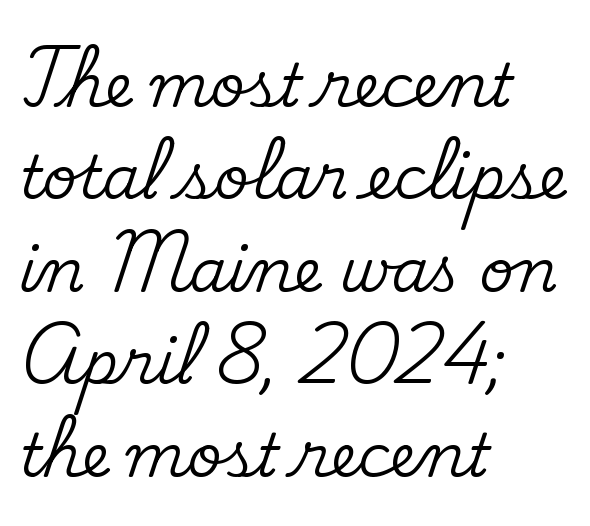
{"width": "normal", "stroke_contrast": "medium", "x_height": "small", "monospaced": "no", "underline": "no", "align": "left", "line_spacing": "normal", "line_spacing_ratio": 1.54, "letter_spacing": "normal", "letter_spacing_em": 0.0, "glyph_px": 60}
